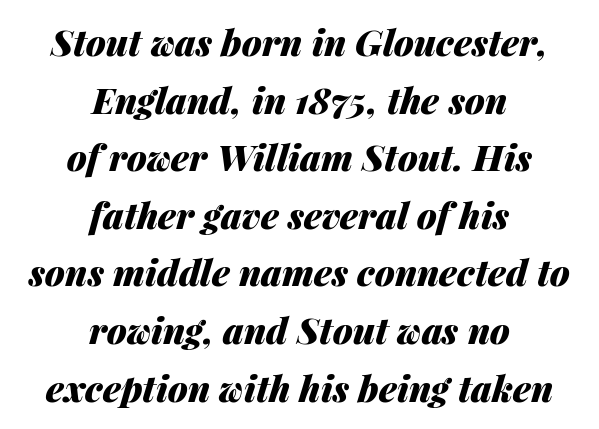
Q: Is the text bold? A: Yes.
Q: Is the text italic (slanted)? A: Yes, it leans right by about 14 degrees.
Q: Is the text underlined? A: No.
Q: How is the paragraph aligned? A: Centered.
Q: Is the spacing between letters normal or unusually wide? A: Normal.
Q: Is the spacing between lines tight, normal or loose? A: Normal.
Q: Width (condensed, normal, or wide)? A: Normal.
Q: Stroke contrast? A: Medium.
Q: x-height? A: Medium.
Q: Monospaced? A: No.
